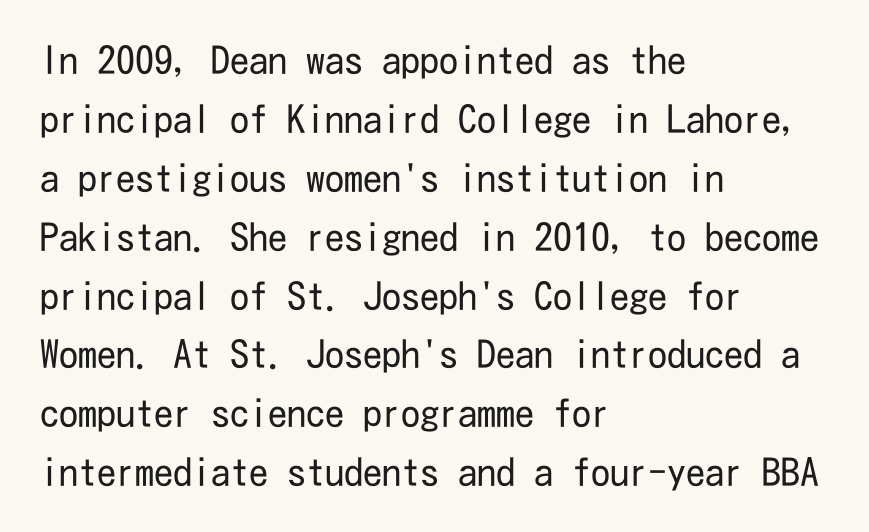
The area under the type is left untouched. Tracking here is standard; glyphs follow each other at the usual distance. Italic? Not at all — the glyphs are vertical. Left-aligned paragraph, ragged on the right. The block of text has a typical density, with ordinary space between rows. The strokes carry an ordinary text weight at most.
